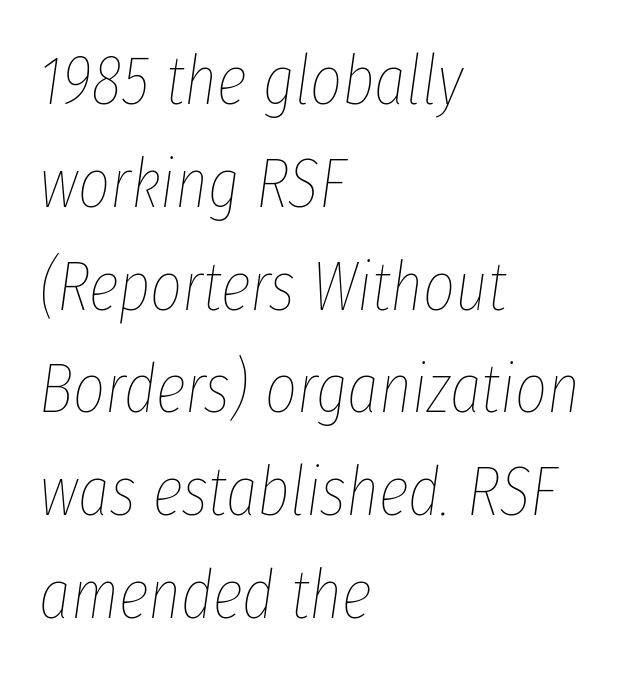
Regular leading. What stands out about the letter spacing? Nothing — it is the standard amount. A typesetter would call this proportional, since set widths differ per character. Designer's note — italics engaged.
